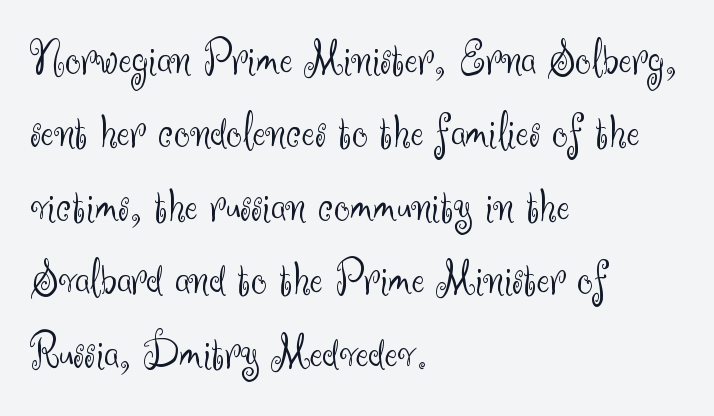
Heft: none added — not bold. The zone under the glyphs is completely vacant. This is sans-serif lettering, the kind often seen on screens and signage. Regular leading.
